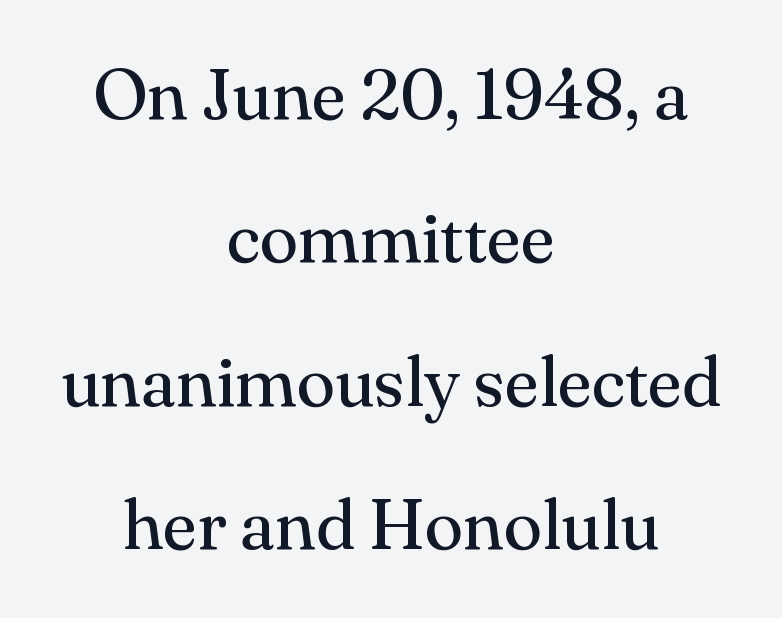
The image shows 71 px regular-weight serif type, upright; set centered, loose line spacing (2.02x), normal letter spacing, not underlined; medium stroke contrast and a small x-height.
